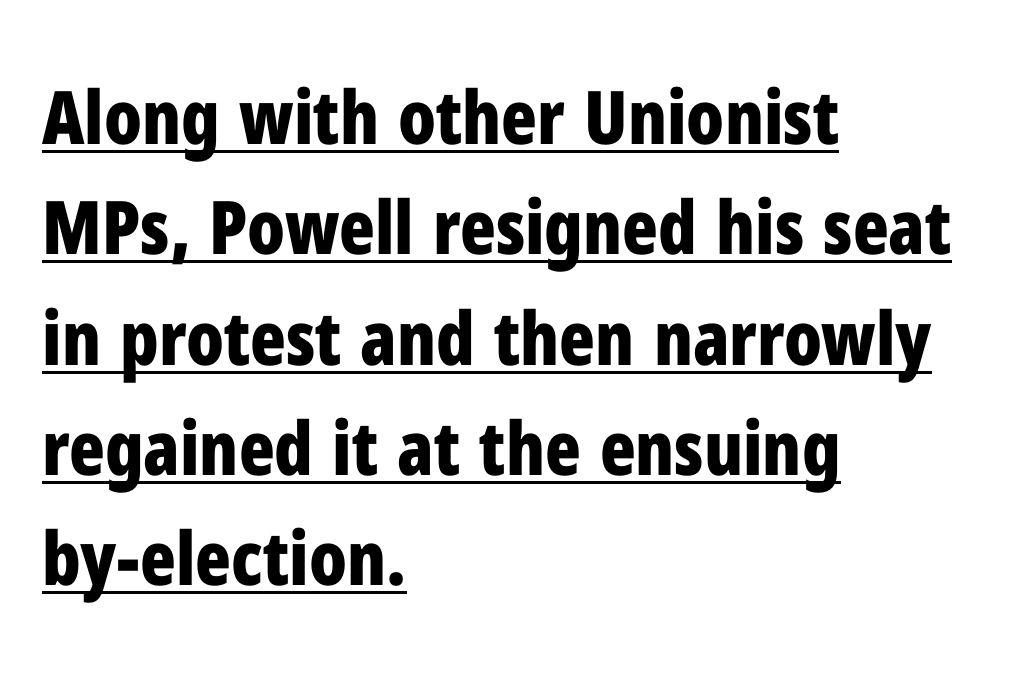
The image shows 74 px bold, condensed sans-serif type, upright; set left-aligned, normal line spacing (1.49x), normal letter spacing, underlined; low stroke contrast and a medium x-height.
